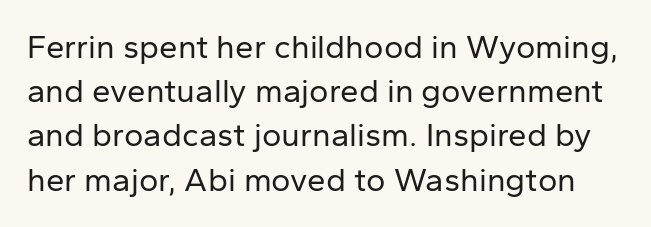
The image shows 33 px regular-weight sans-serif type, upright; set normal line spacing (1.34x), normal letter spacing, not underlined; low stroke contrast and a medium x-height.
